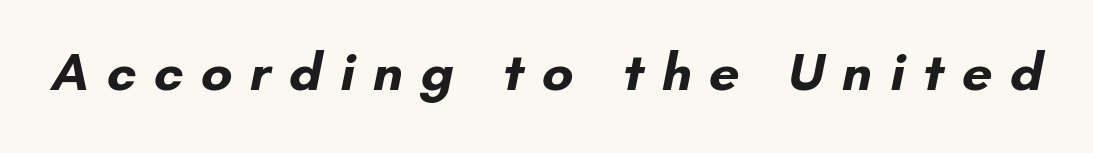
Are there feet on the stems? There aren't — it's a sans. Words appear elongated and porous because spacing is wide. The space directly below the letters is spotless. Stroke thickness is high; the sample reads as a true bold.
